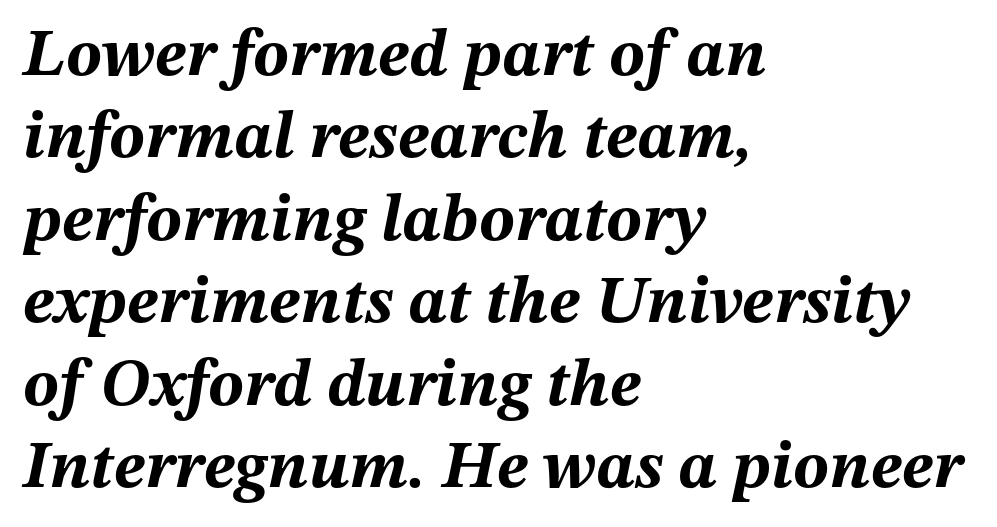
Q: Is the text bold? A: Yes.
Q: Is the text italic (slanted)? A: Yes, it leans right by about 12 degrees.
Q: Is the text underlined? A: No.
Q: How is the paragraph aligned? A: Left-aligned.
Q: Is the spacing between letters normal or unusually wide? A: Normal.
Q: Width (condensed, normal, or wide)? A: Normal.
Q: Stroke contrast? A: Medium.
Q: x-height? A: Medium.
Q: Monospaced? A: No.
